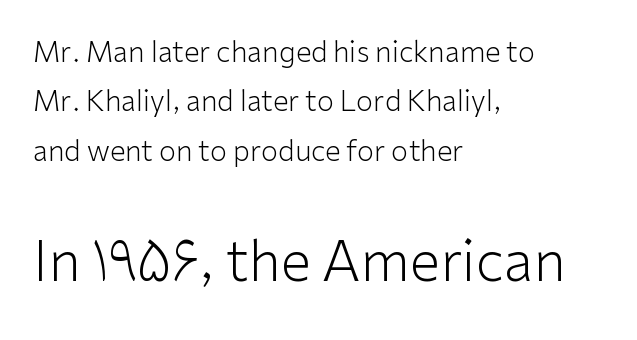
{"serif": "no", "italic": "no", "bold": "no", "weight": "light", "width": "normal", "stroke_contrast": "low", "x_height": "medium", "monospaced": "no", "underline": "no", "align": "left", "line_spacing_ratio": 1.76, "letter_spacing": "normal", "letter_spacing_em": 0.0, "larger_block": "second", "size_ratio": 1.96, "glyph_px": 55}
